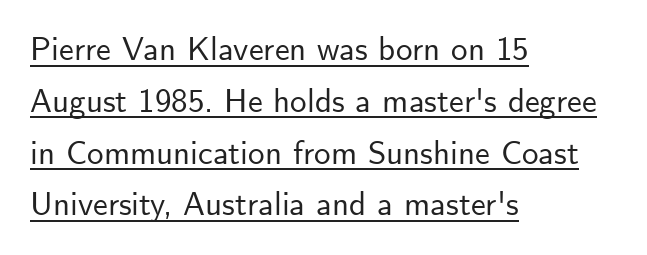
Q: Is the text italic (slanted)? A: No, it is upright.
Q: Is the typeface a serif or a sans-serif typeface? A: Sans-serif.
Q: Is the text underlined? A: Yes.
Q: How is the paragraph aligned? A: Left-aligned.
Q: Is the spacing between letters normal or unusually wide? A: Normal.
Q: Is the spacing between lines tight, normal or loose? A: Normal.
Q: Width (condensed, normal, or wide)? A: Normal.
Q: Stroke contrast? A: Low.
Q: x-height? A: Small.
Q: Monospaced? A: No.
